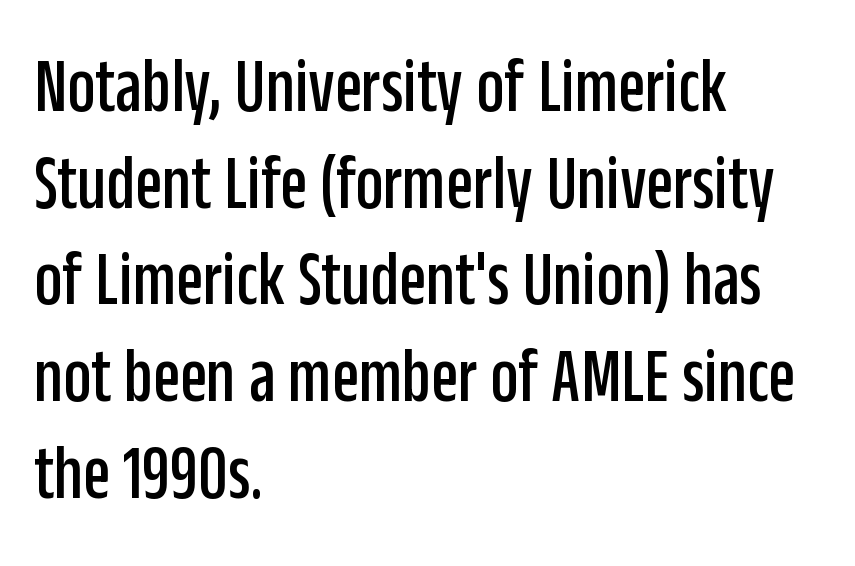
{"serif": "no", "italic": "no", "width": "condensed", "stroke_contrast": "low", "x_height": "large", "monospaced": "no", "underline": "no", "align": "left", "line_spacing_ratio": 1.24, "letter_spacing": "normal", "letter_spacing_em": 0.0, "glyph_px": 78}
